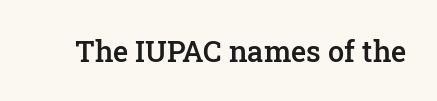
Q: Is the text bold? A: Semi-bold.
Q: Is the text italic (slanted)? A: No, it is upright.
Q: Is the typeface a serif or a sans-serif typeface? A: Serif.
Q: Is the text underlined? A: No.
Q: Is the spacing between letters normal or unusually wide? A: Normal.
Q: Width (condensed, normal, or wide)? A: Normal.
Q: Stroke contrast? A: Low.
Q: x-height? A: Medium.
Q: Monospaced? A: No.
